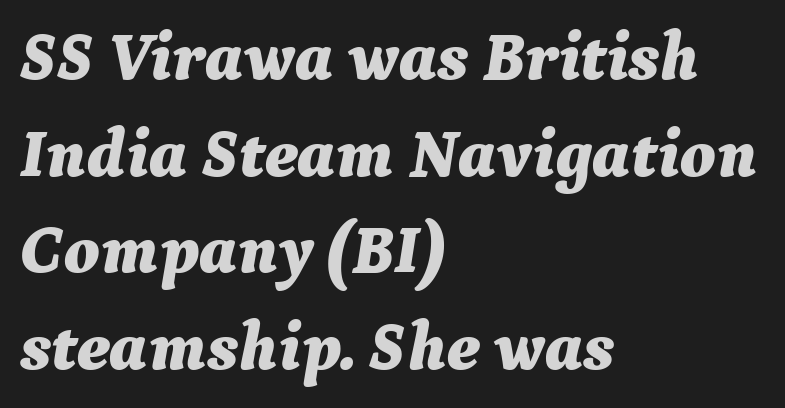
Q: Is the text bold? A: Yes.
Q: Is the text italic (slanted)? A: Yes, it leans right by about 9 degrees.
Q: Is the text underlined? A: No.
Q: How is the paragraph aligned? A: Left-aligned.
Q: Is the spacing between letters normal or unusually wide? A: Normal.
Q: Is the spacing between lines tight, normal or loose? A: Normal.
Q: Width (condensed, normal, or wide)? A: Normal.
Q: Stroke contrast? A: Medium.
Q: x-height? A: Medium.
Q: Monospaced? A: No.
